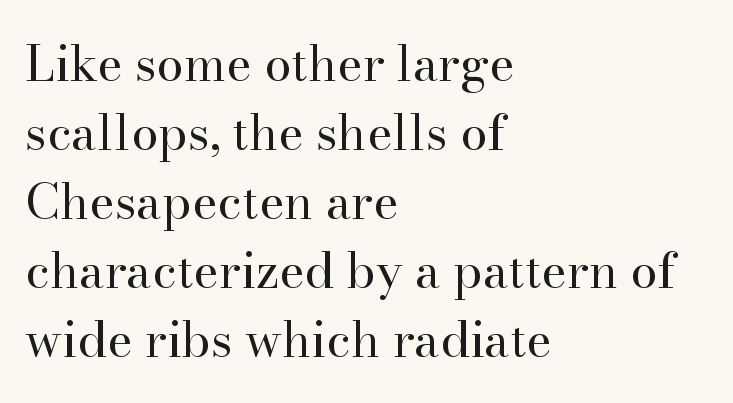
{"serif": "yes", "italic": "no", "bold": "no", "weight": "regular", "width": "normal", "stroke_contrast": "high", "x_height": "small", "monospaced": "no", "underline": "no", "align": "left", "line_spacing": "normal", "line_spacing_ratio": 1.41, "letter_spacing": "normal", "letter_spacing_em": 0.0, "glyph_px": 49}
